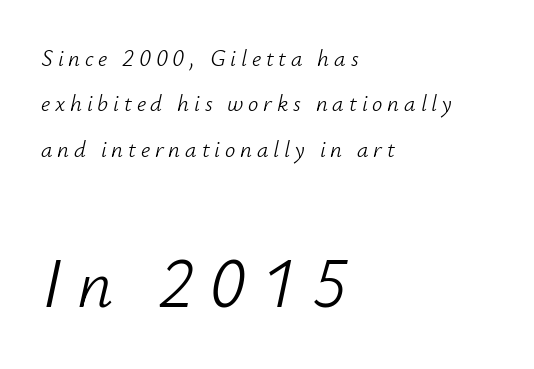
Q: Is the text bold? A: No.
Q: Is the text italic (slanted)? A: Yes, it leans right by about 12 degrees.
Q: Is the text underlined? A: No.
Q: How is the paragraph aligned? A: Left-aligned.
Q: Is the spacing between letters normal or unusually wide? A: Unusually wide.
Q: Is the spacing between lines tight, normal or loose? A: Loose.
Q: Which block of text is set in a larger size, the first (top) or the second (bottom)? A: The second (bottom) one.
Q: Width (condensed, normal, or wide)? A: Normal.
Q: Stroke contrast? A: Low.
Q: x-height? A: Small.
Q: Monospaced? A: No.
